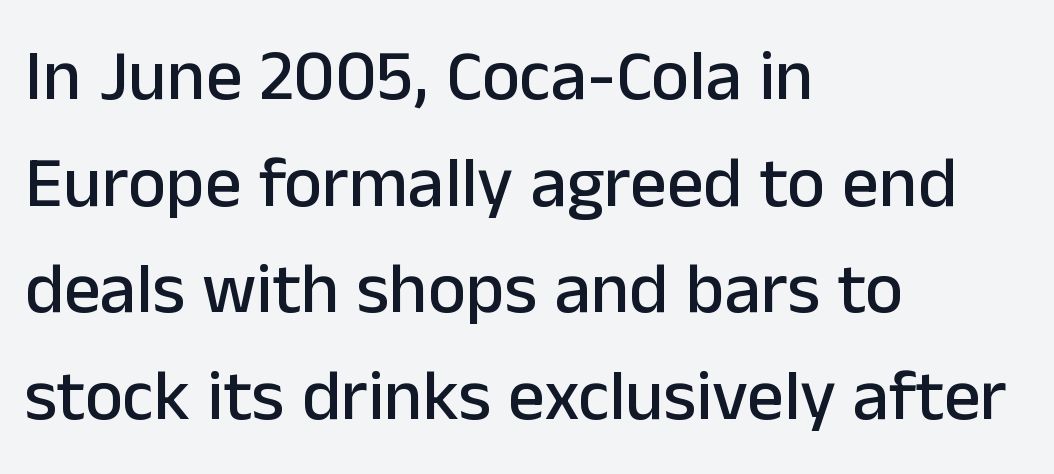
{"serif": "no", "italic": "no", "width": "normal", "stroke_contrast": "low", "x_height": "medium", "monospaced": "no", "underline": "no", "align": "left", "line_spacing": "normal", "line_spacing_ratio": 1.48, "letter_spacing": "normal", "letter_spacing_em": 0.0, "glyph_px": 72}
